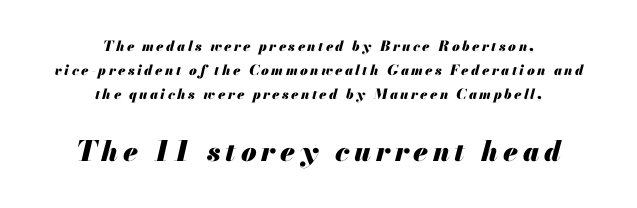
The image shows 28 px heavy type, italic (leaning right); set centered, normal line spacing (1.7x), not underlined; the second (bottom) block is 2.0x larger; medium stroke contrast and a small x-height.
